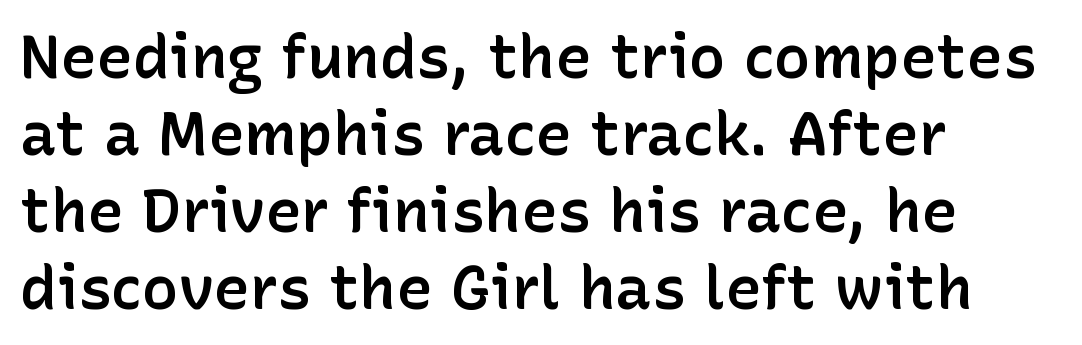
The image shows 61 px semibold sans-serif type, upright; set left-aligned, normal line spacing (1.26x), normal letter spacing, not underlined; low stroke contrast and a medium x-height.
